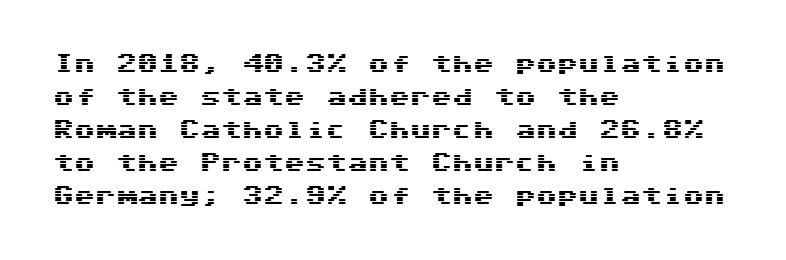
Do the letters lean? They stand straight. You could call the tracking neutral — neither tight nor loose. The passage shown is not underscored anywhere. The ragged edge is on the right, which tells us the setting is flush left. Students, observe: this is what conventionally led text looks like.
